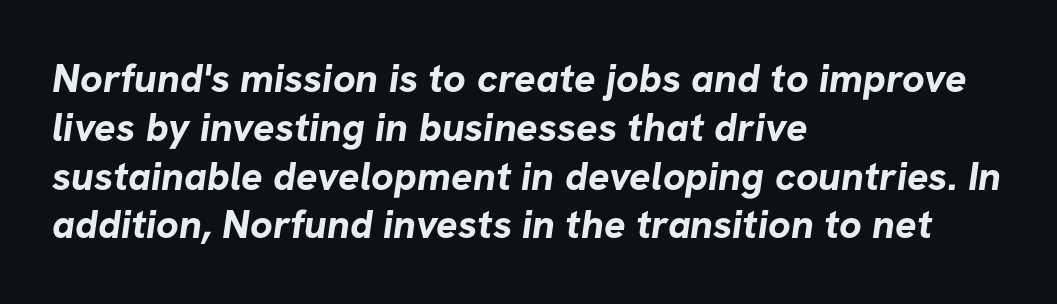
The characters look thick and weighty, a clear bold. Just letters on the line, the space beneath them empty. Think of a printed novel: that variable character pitch is what you see here. The ragged edge is on the right, which tells us the setting is flush left.
